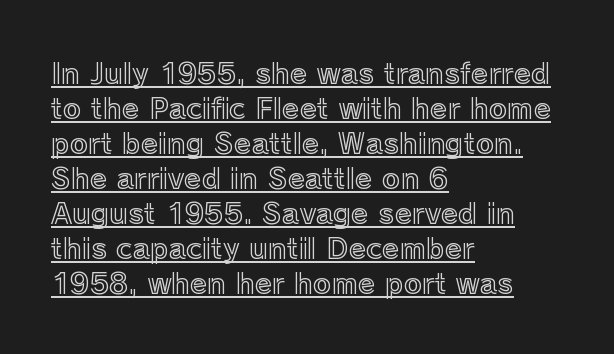
This rendering uses left alignment, leaving the right contour irregular. If you drew a line through each stem, it would be perfectly vertical. Character widths vary here, with narrow letters taking less room than wide ones. Leading matches the norm, producing a regular column. Words appear dense and cohesive because spacing is normal.
